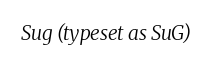
Type without underlining. This rendering leaves character spacing at its baseline value. Each stroke keeps to a modest, everyday thickness or less. There's an unmistakable incline to the writing here.
